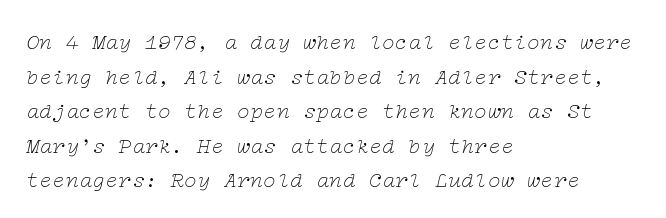
Q: Is the text bold? A: No.
Q: Is the text italic (slanted)? A: Yes, it leans right by about 12 degrees.
Q: Is the text underlined? A: No.
Q: How is the paragraph aligned? A: Left-aligned.
Q: Is the spacing between letters normal or unusually wide? A: Normal.
Q: Is the spacing between lines tight, normal or loose? A: Normal.
